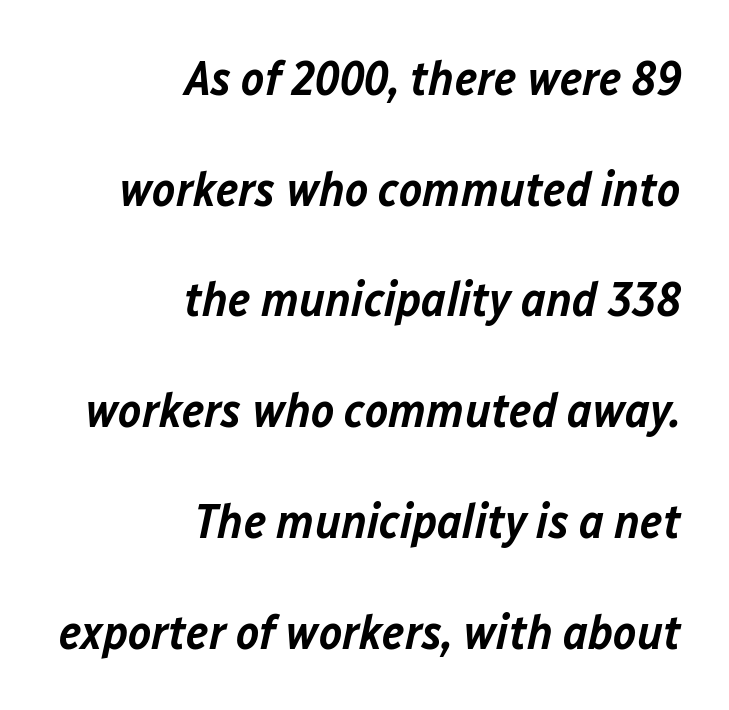
Q: Is the text bold? A: Semi-bold.
Q: Is the text italic (slanted)? A: Yes, it leans right by about 12 degrees.
Q: Is the text underlined? A: No.
Q: How is the paragraph aligned? A: Right-aligned.
Q: Is the spacing between letters normal or unusually wide? A: Normal.
Q: Is the spacing between lines tight, normal or loose? A: Loose.
Q: Width (condensed, normal, or wide)? A: Normal.
Q: Stroke contrast? A: Low.
Q: x-height? A: Medium.
Q: Monospaced? A: No.
